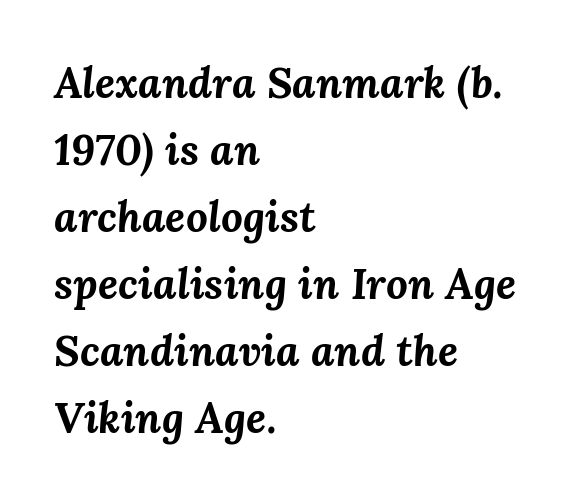
Q: Is the text bold? A: Yes.
Q: Is the text italic (slanted)? A: Yes, it leans right by about 3 degrees.
Q: Is the text underlined? A: No.
Q: How is the paragraph aligned? A: Left-aligned.
Q: Is the spacing between letters normal or unusually wide? A: Normal.
Q: Is the spacing between lines tight, normal or loose? A: Normal.
Q: Width (condensed, normal, or wide)? A: Normal.
Q: Stroke contrast? A: Medium.
Q: x-height? A: Medium.
Q: Monospaced? A: No.
